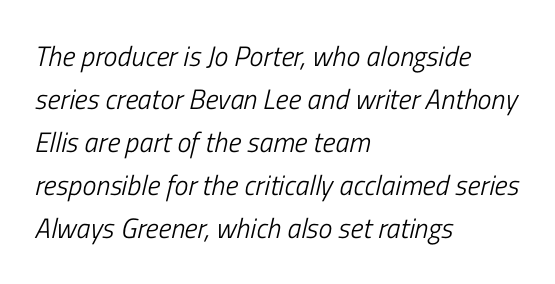
{"italic": "yes", "lean": "right", "slant_degrees": 13, "bold": "no", "weight": "light", "width": "condensed", "stroke_contrast": "low", "x_height": "medium", "monospaced": "no", "underline": "no", "align": "left", "line_spacing": "normal", "line_spacing_ratio": 1.54, "letter_spacing": "normal", "letter_spacing_em": 0.0, "glyph_px": 28}
